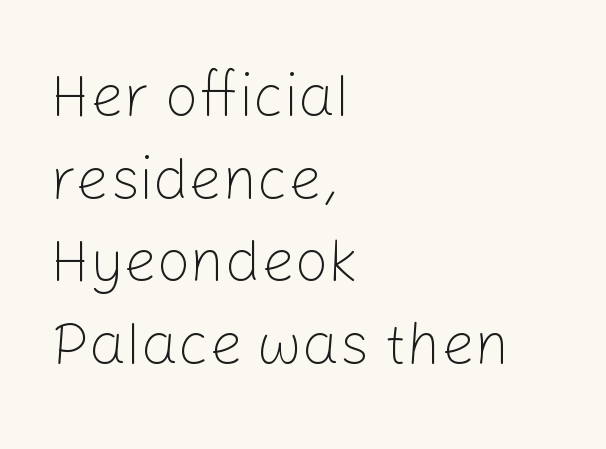
Q: Is the text bold? A: No.
Q: Is the text italic (slanted)? A: No, it is upright.
Q: Is the typeface a serif or a sans-serif typeface? A: Sans-serif.
Q: Is the text underlined? A: No.
Q: How is the paragraph aligned? A: Left-aligned.
Q: Is the spacing between letters normal or unusually wide? A: Normal.
Q: Is the spacing between lines tight, normal or loose? A: Normal.
Q: Width (condensed, normal, or wide)? A: Normal.
Q: Stroke contrast? A: Low.
Q: x-height? A: Medium.
Q: Monospaced? A: No.
